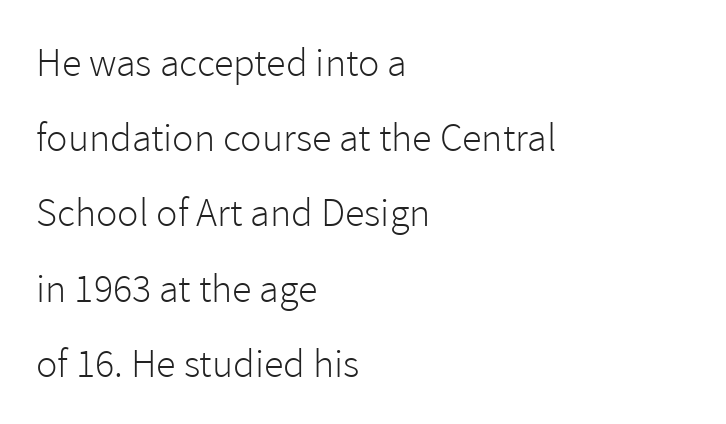
Q: Is the text bold? A: No.
Q: Is the text italic (slanted)? A: No, it is upright.
Q: Is the typeface a serif or a sans-serif typeface? A: Sans-serif.
Q: Is the text underlined? A: No.
Q: How is the paragraph aligned? A: Left-aligned.
Q: Is the spacing between letters normal or unusually wide? A: Normal.
Q: Width (condensed, normal, or wide)? A: Normal.
Q: x-height? A: Medium.
Q: Monospaced? A: No.
